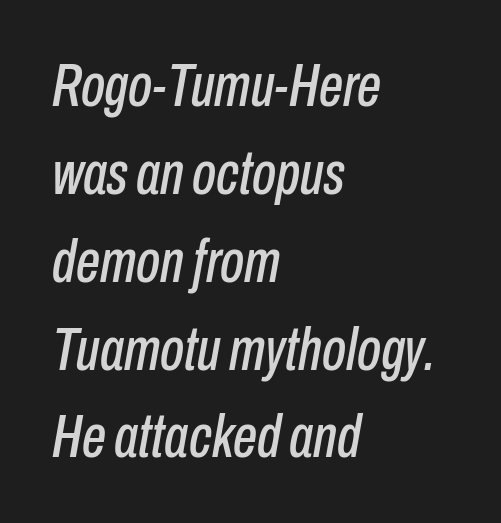
The whole block is typeset with a tilt. Quick note: interline space is typical. Inter-character spacing is left at the font's built-in metrics. If you drew a ruler down the left edge, every line would touch it.
